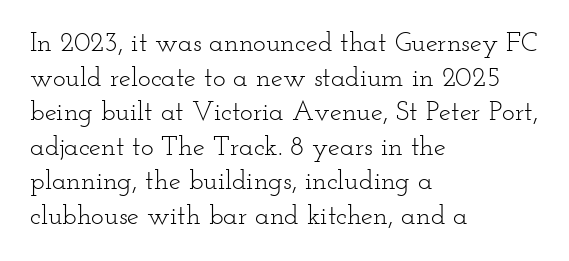
The image shows 27 px text type, upright; set left-aligned, normal line spacing (1.28x), normal letter spacing, not underlined.
